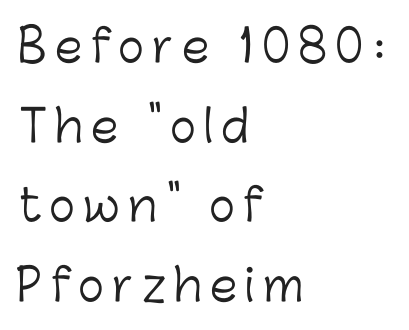
{"serif": "no", "italic": "no", "bold": "no", "weight": "light", "width": "normal", "stroke_contrast": "low", "x_height": "medium", "monospaced": "no", "underline": "no", "align": "left", "line_spacing_ratio": 1.81, "glyph_px": 44}
